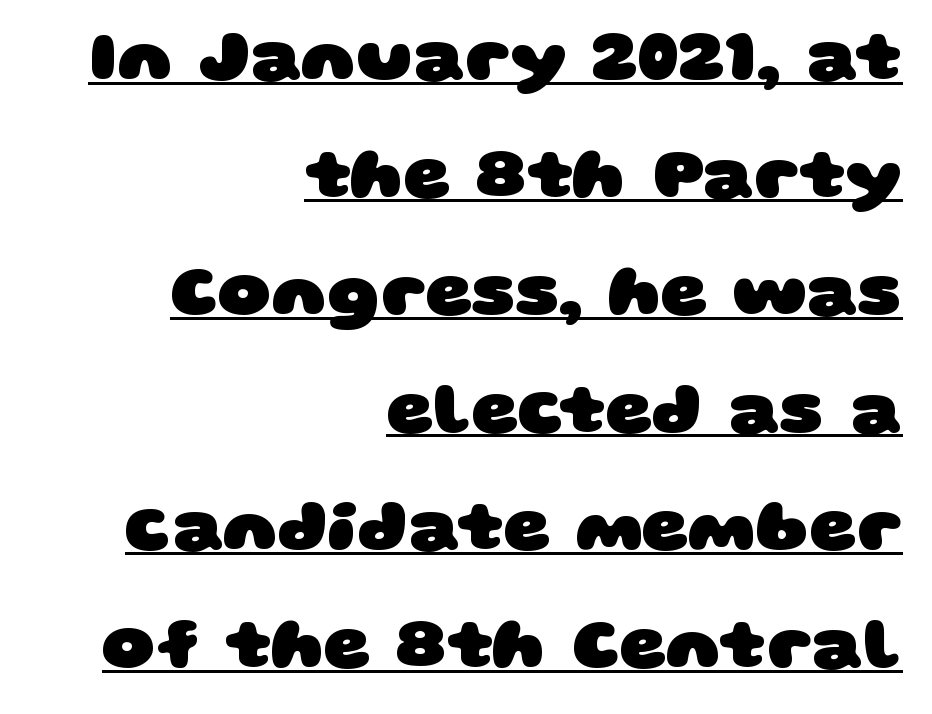
The image shows 73 px heavy, wide sans-serif type; set right-aligned, normal line spacing (1.61x), normal letter spacing, underlined; low stroke contrast and a large x-height.
